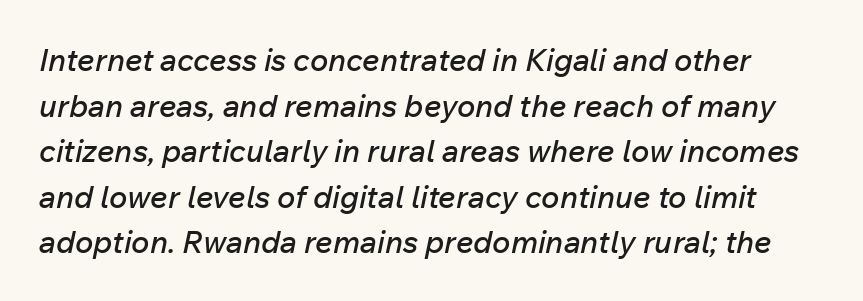
The image shows 31 px text type, italic (leaning right); set normal line spacing (1.47x), normal letter spacing, not underlined; low stroke contrast and a medium x-height.
